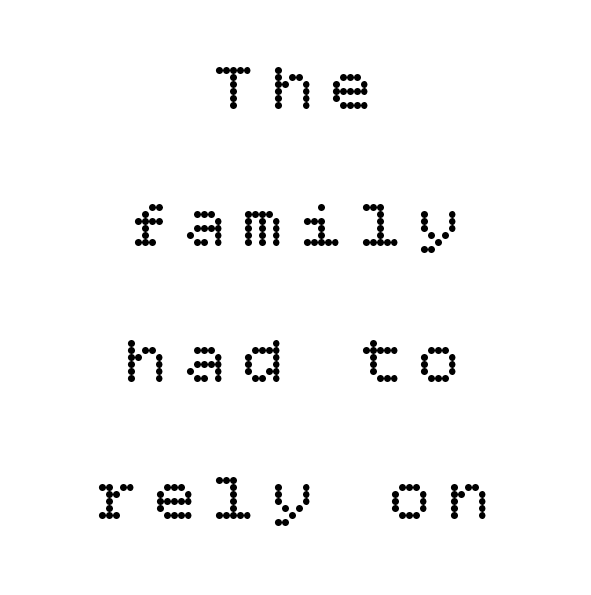
{"italic": "no", "bold": "no", "weight": "regular", "width": "normal", "stroke_contrast": "low", "x_height": "large", "underline": "no", "align": "center", "line_spacing": "loose", "line_spacing_ratio": 1.98, "letter_spacing": "wide", "letter_spacing_em": 0.25, "glyph_px": 69}
